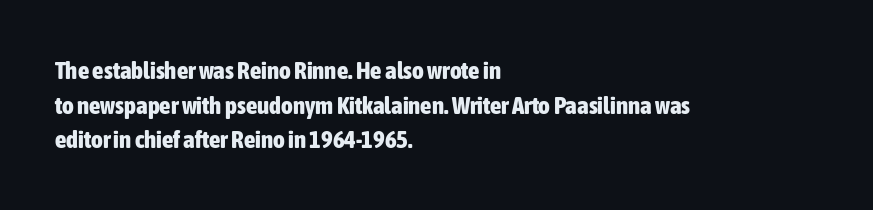
Q: Is the text bold? A: Yes.
Q: Is the text italic (slanted)? A: No, it is upright.
Q: Is the text underlined? A: No.
Q: How is the paragraph aligned? A: Left-aligned.
Q: Is the spacing between letters normal or unusually wide? A: Normal.
Q: Is the spacing between lines tight, normal or loose? A: Normal.
